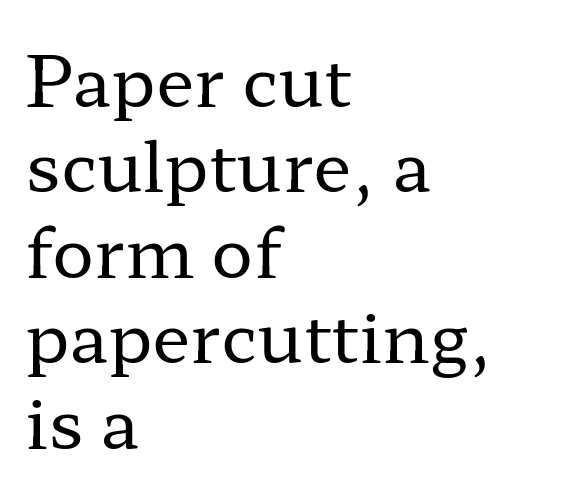
The image shows 70 px regular-weight, wide serif type, upright; set left-aligned, line spacing 1.22x, normal letter spacing, not underlined; low stroke contrast and a medium x-height.
